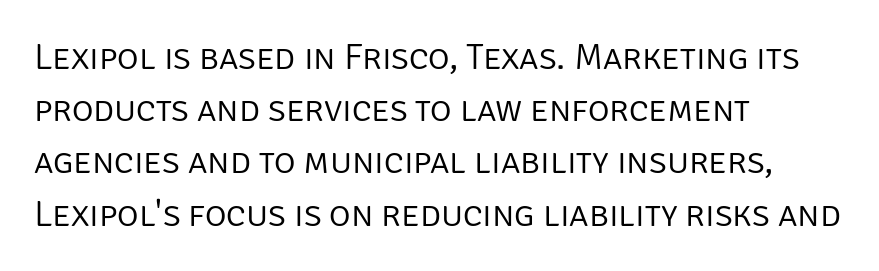
Q: Is the text bold? A: No.
Q: Is the text italic (slanted)? A: No, it is upright.
Q: Is the typeface a serif or a sans-serif typeface? A: Sans-serif.
Q: Is the text underlined? A: No.
Q: How is the paragraph aligned? A: Left-aligned.
Q: Is the spacing between letters normal or unusually wide? A: Normal.
Q: Is the spacing between lines tight, normal or loose? A: Normal.
Q: Width (condensed, normal, or wide)? A: Normal.
Q: Stroke contrast? A: Low.
Q: x-height? A: Large.
Q: Monospaced? A: No.
